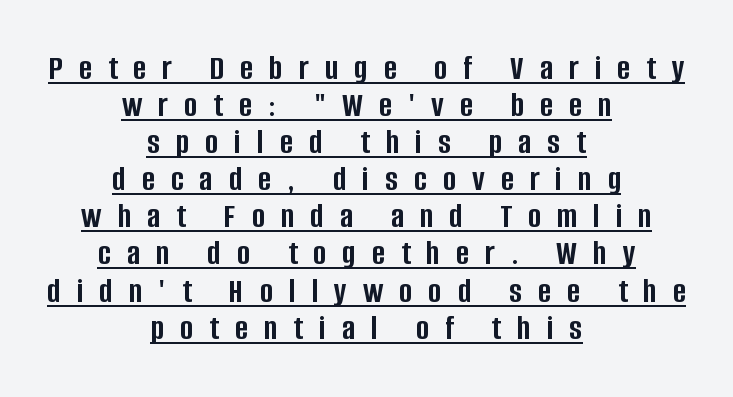
{"serif": "no", "italic": "no", "bold": "yes", "weight": "semibold", "width": "condensed", "stroke_contrast": "low", "x_height": "large", "monospaced": "no", "underline": "yes", "align": "center", "line_spacing": "tight", "line_spacing_ratio": 1.06, "letter_spacing": "wide", "letter_spacing_em": 0.46, "glyph_px": 35}
